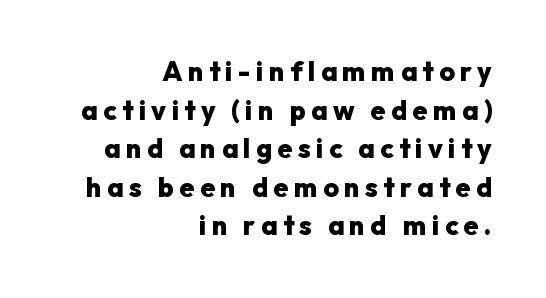
The image shows 27 px bold type, upright; set right-aligned, normal line spacing (1.43x), unusually wide letter spacing (+0.2 em), not underlined.
